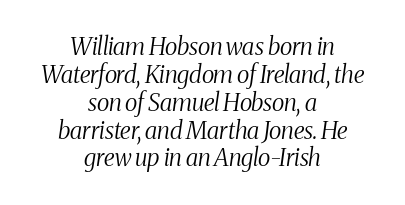
Q: Is the text bold? A: No.
Q: Is the text italic (slanted)? A: Yes, it leans right by about 8 degrees.
Q: Is the text underlined? A: No.
Q: How is the paragraph aligned? A: Centered.
Q: Is the spacing between letters normal or unusually wide? A: Normal.
